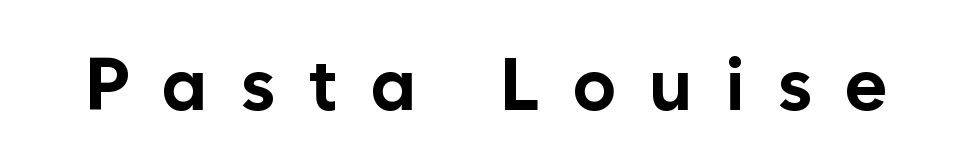
Caption: expanded tracking, letters set apart. It's the straight-up-and-down kind of type. This sample has the flowing, uneven cadence of proportional lettering. Each letter's strokes conclude bluntly, with no projecting serifs. The baseline area is clear.
